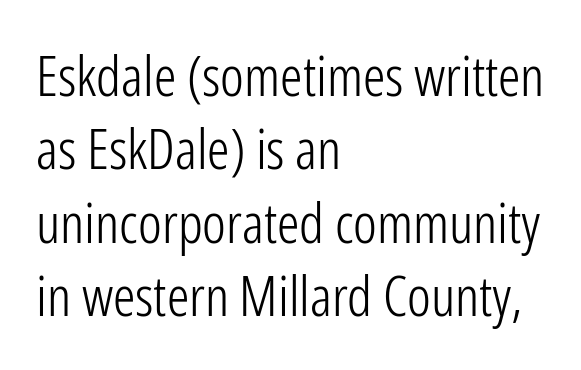
{"serif": "no", "italic": "no", "bold": "no", "weight": "light", "width": "condensed", "stroke_contrast": "low", "x_height": "medium", "monospaced": "no", "underline": "no", "align": "left", "line_spacing": "normal", "line_spacing_ratio": 1.31, "letter_spacing": "normal", "letter_spacing_em": 0.0, "glyph_px": 56}
